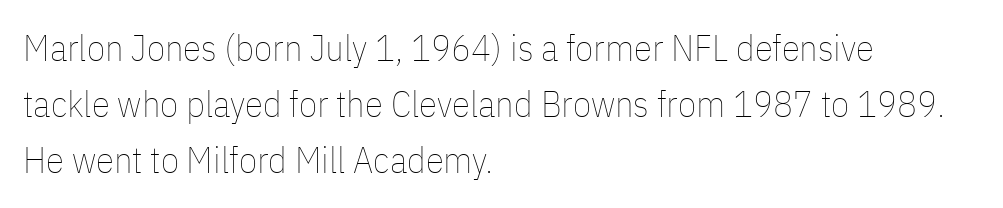
Q: Is the text bold? A: No.
Q: Is the text italic (slanted)? A: No, it is upright.
Q: Is the text underlined? A: No.
Q: How is the paragraph aligned? A: Left-aligned.
Q: Is the spacing between letters normal or unusually wide? A: Normal.
Q: Is the spacing between lines tight, normal or loose? A: Normal.
Q: Width (condensed, normal, or wide)? A: Condensed.
Q: Stroke contrast? A: Low.
Q: x-height? A: Medium.
Q: Monospaced? A: No.
